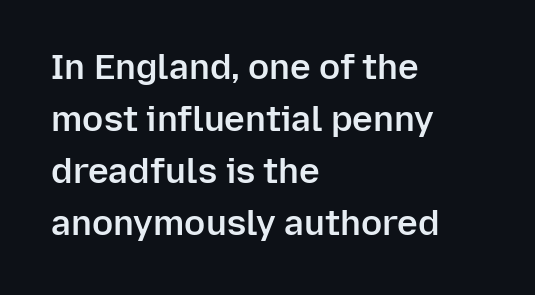
Firm but not heavy-handed strokes: this text is semibold. The font's upright variant was chosen for this text. These lines are rendered in a variable-pitch font. Each line starts at the same left margin while the right side varies. Regarding leading, the lines here are spaced in the standard way. The characters display no serif detailing; their extremities are plain.
